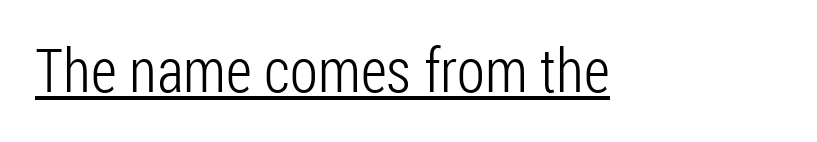
The image shows 61 px light, condensed sans-serif type, upright; set normal letter spacing, underlined; low stroke contrast and a medium x-height.
